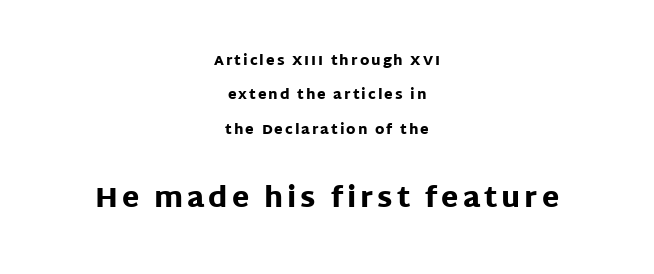
The lettering holds an erect, upright posture throughout. Airy leading. Teacher's note: observe the equal gaps on both sides — that is centered alignment. Summary of weight: heavy, a full bold. Font category for this specimen: sans-serif. Each letter keeps its own natural width here, so spacing adapts to shape.
